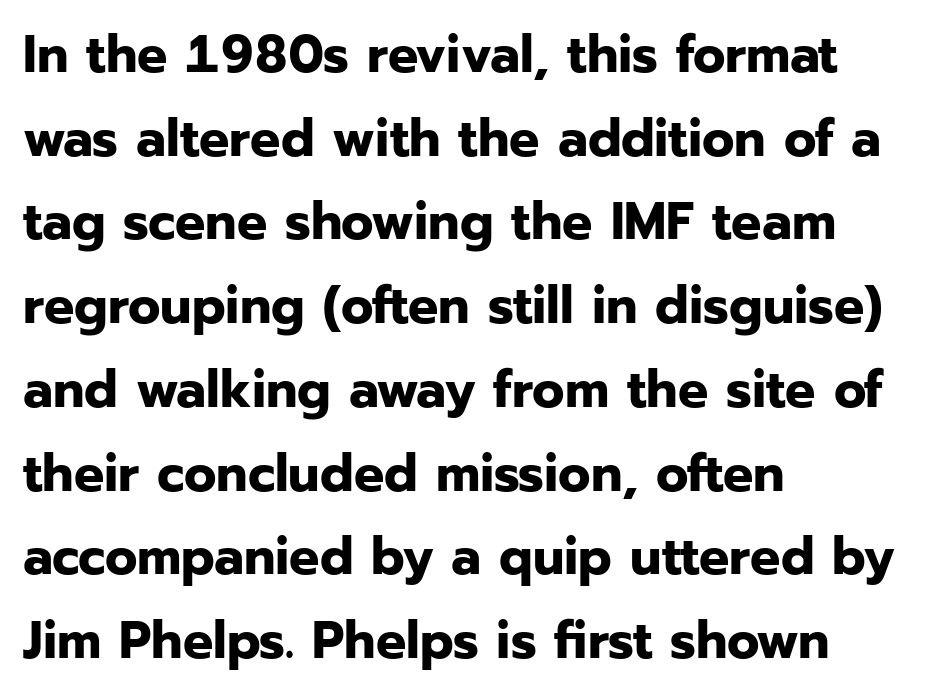
Q: Is the text bold? A: Yes.
Q: Is the text italic (slanted)? A: No, it is upright.
Q: Is the typeface a serif or a sans-serif typeface? A: Sans-serif.
Q: Is the text underlined? A: No.
Q: How is the paragraph aligned? A: Left-aligned.
Q: Is the spacing between letters normal or unusually wide? A: Normal.
Q: Is the spacing between lines tight, normal or loose? A: Normal.
Q: Width (condensed, normal, or wide)? A: Normal.
Q: Stroke contrast? A: Low.
Q: x-height? A: Medium.
Q: Monospaced? A: No.
